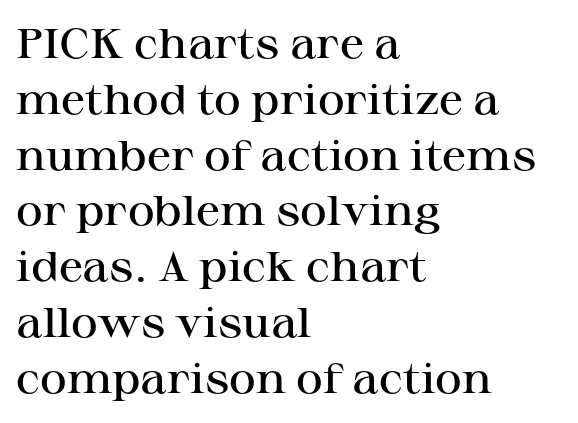
The image shows 41 px semibold, wide serif type, upright; set left-aligned, normal line spacing (1.36x), normal letter spacing, not underlined; high stroke contrast and a medium x-height.
